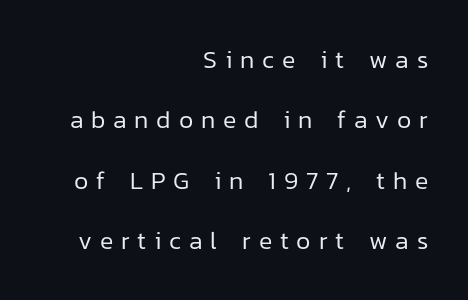
The image shows 25 px text type, upright; set right-aligned, loose line spacing (2.42x), unusually wide letter spacing (+0.31 em), not underlined.
